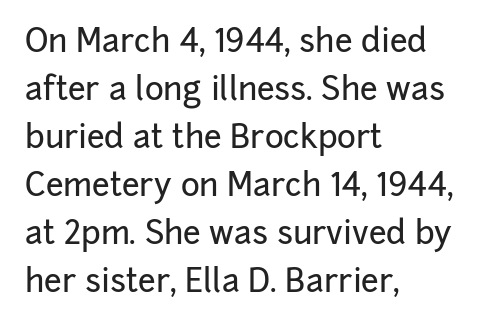
{"serif": "no", "italic": "no", "width": "normal", "stroke_contrast": "low", "x_height": "medium", "monospaced": "no", "underline": "no", "align": "left", "line_spacing": "normal", "line_spacing_ratio": 1.5, "letter_spacing": "normal", "letter_spacing_em": 0.0, "glyph_px": 32}
